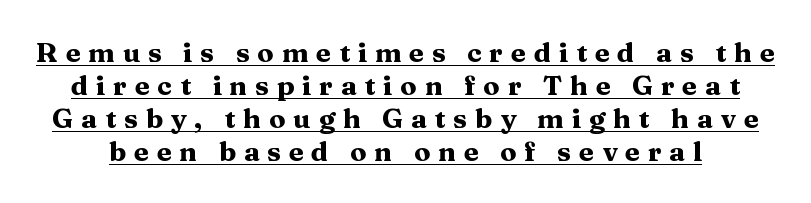
Q: Is the text bold? A: Yes.
Q: Is the text italic (slanted)? A: No, it is upright.
Q: Is the text underlined? A: Yes.
Q: Is the spacing between letters normal or unusually wide? A: Unusually wide.
